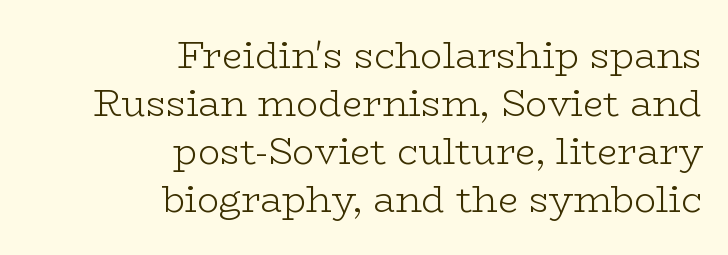
{"serif": "yes", "italic": "no", "bold": "no", "weight": "light", "width": "wide", "stroke_contrast": "low", "x_height": "medium", "monospaced": "no", "underline": "no", "align": "right", "line_spacing": "normal", "line_spacing_ratio": 1.3, "letter_spacing": "normal", "letter_spacing_em": 0.0, "glyph_px": 37}
